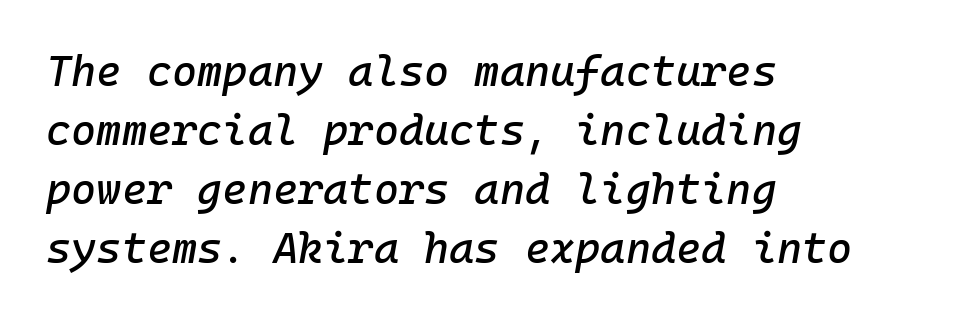
The image shows 43 px text type, italic (leaning right), monospaced; set left-aligned, normal line spacing (1.37x), normal letter spacing, not underlined; low stroke contrast and a medium x-height.
